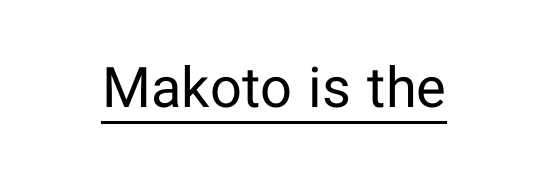
The image shows 56 px regular-weight sans-serif type, upright; set centered, normal letter spacing, underlined; low stroke contrast and a medium x-height.
